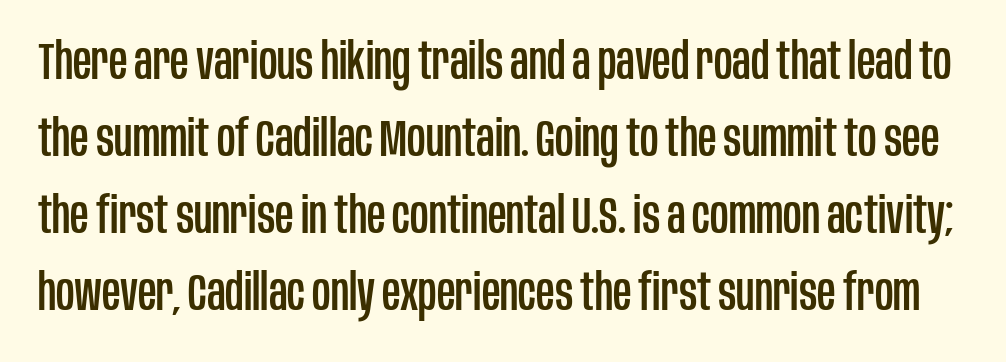
Q: Is the text italic (slanted)? A: No, it is upright.
Q: Is the typeface a serif or a sans-serif typeface? A: Sans-serif.
Q: Is the text underlined? A: No.
Q: Is the spacing between letters normal or unusually wide? A: Normal.
Q: Is the spacing between lines tight, normal or loose? A: Normal.
Q: Width (condensed, normal, or wide)? A: Condensed.
Q: Stroke contrast? A: Low.
Q: x-height? A: Large.
Q: Monospaced? A: No.
